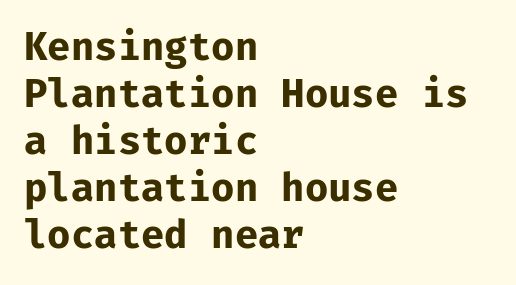
Monospaced: the letters line up in strict vertical columns. You can tell from the bare stems that sans-serif type was used. The compositor pushed each line to the left boundary. The axis of the letterforms is exactly vertical. Unmarked baselines from the first word to the last. Bold? Absolutely — the strokes are thick and heavy.
